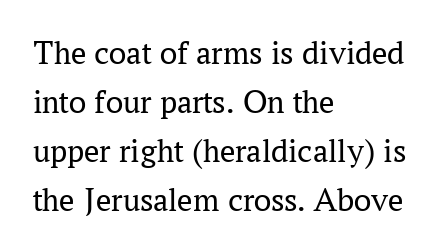
Character widths vary here, with narrow letters taking less room than wide ones. Rendered with straight, roman letterforms. Baseline-to-baseline distance is the conventional proportion of letter height. Clear beneath every line of the passage. Reading down the block, your eye returns to a fixed left position each line.
